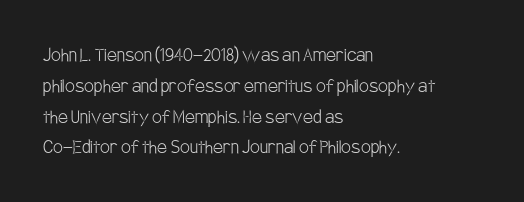
Q: Is the text bold? A: No.
Q: Is the text italic (slanted)? A: No, it is upright.
Q: Is the text underlined? A: No.
Q: How is the paragraph aligned? A: Left-aligned.
Q: Is the spacing between letters normal or unusually wide? A: Normal.
Q: Is the spacing between lines tight, normal or loose? A: Normal.
